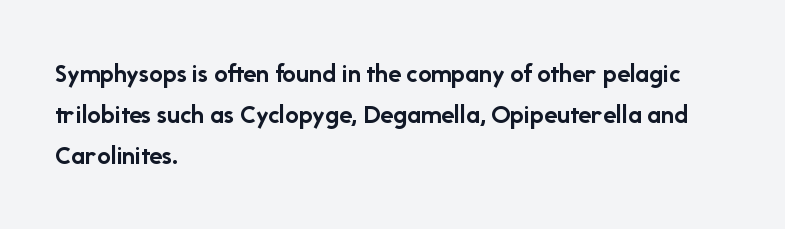
The image shows 27 px bold type, upright; set left-aligned, normal line spacing (1.52x), normal letter spacing, not underlined.
